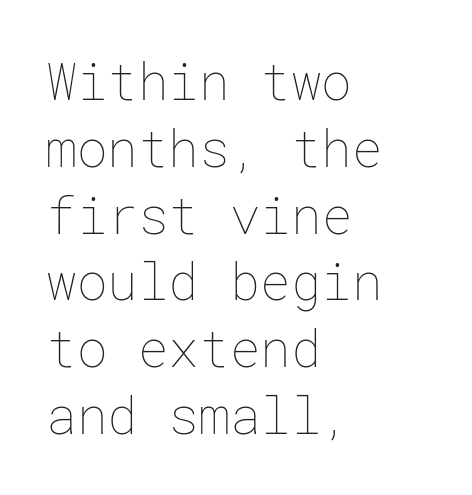
Here the glyphs are tracked normally, forming tight word shapes. The letters stand upright; this is a roman face. Compared with a centered layout, this one pins lines to the left instead. Each stroke keeps to a modest, everyday thickness or less. The block of text has a typical density, with ordinary space between rows. Underline: absent.
